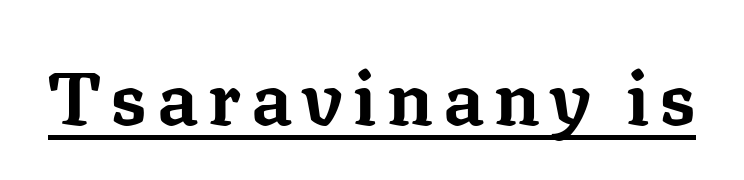
{"serif": "yes", "italic": "no", "bold": "yes", "weight": "bold", "width": "normal", "stroke_contrast": "low", "x_height": "medium", "monospaced": "no", "underline": "yes", "glyph_px": 75}
